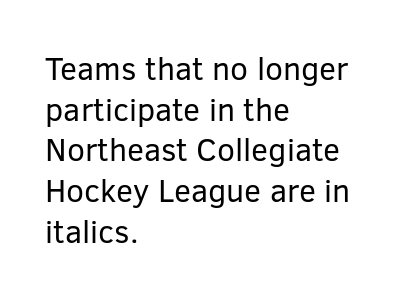
{"serif": "no", "italic": "no", "bold": "no", "weight": "regular", "width": "normal", "stroke_contrast": "low", "x_height": "medium", "monospaced": "no", "underline": "no", "align": "left", "line_spacing": "normal", "line_spacing_ratio": 1.27, "letter_spacing": "normal", "letter_spacing_em": 0.0, "glyph_px": 32}
